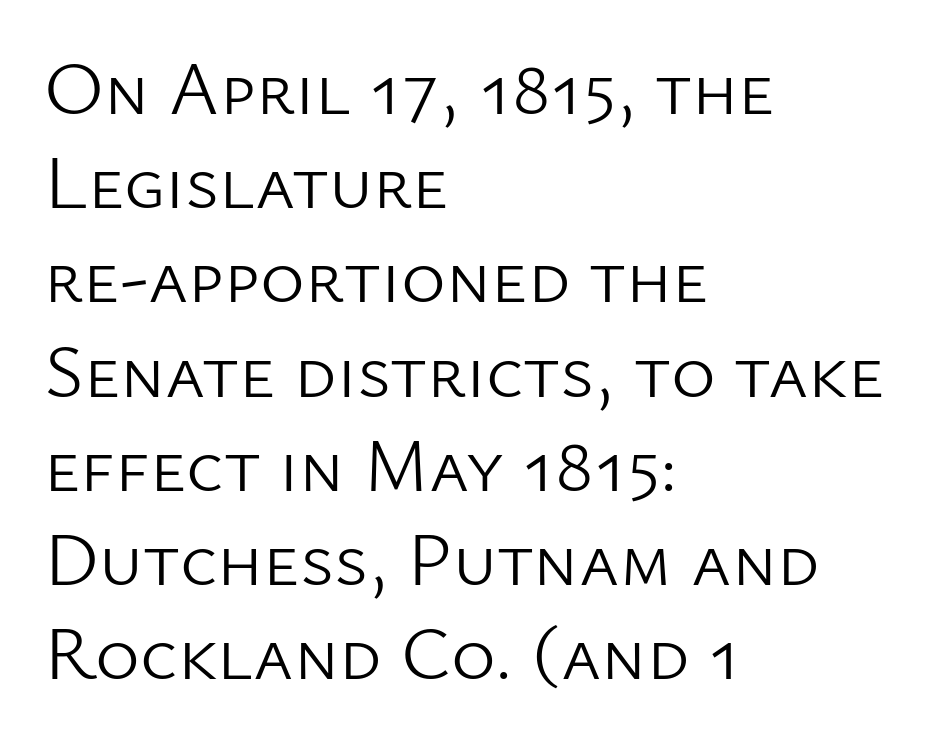
Q: Is the text bold? A: No.
Q: Is the text italic (slanted)? A: No, it is upright.
Q: Is the typeface a serif or a sans-serif typeface? A: Sans-serif.
Q: Is the text underlined? A: No.
Q: How is the paragraph aligned? A: Left-aligned.
Q: Is the spacing between letters normal or unusually wide? A: Normal.
Q: Width (condensed, normal, or wide)? A: Normal.
Q: Stroke contrast? A: Low.
Q: x-height? A: Medium.
Q: Monospaced? A: No.
